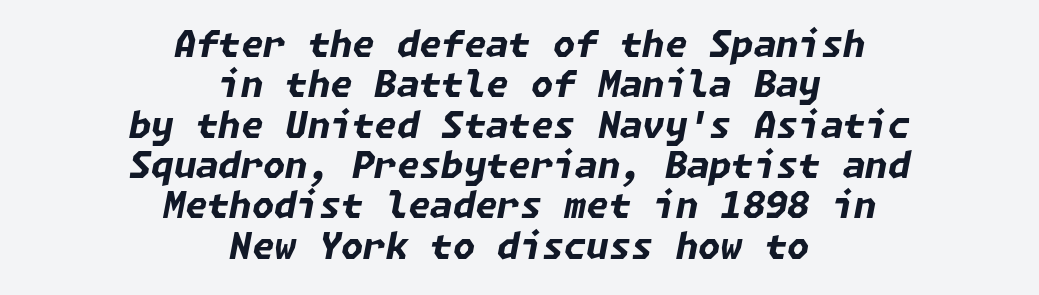
{"italic": "yes", "lean": "right", "slant_degrees": 11, "bold": "yes", "weight": "bold", "width": "normal", "stroke_contrast": "low", "x_height": "medium", "underline": "no", "align": "center", "line_spacing": "tight", "line_spacing_ratio": 1.12, "letter_spacing": "normal", "letter_spacing_em": 0.0, "glyph_px": 36}
